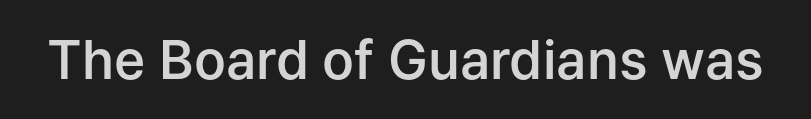
Q: Is the text bold? A: Semi-bold.
Q: Is the text italic (slanted)? A: No, it is upright.
Q: Is the typeface a serif or a sans-serif typeface? A: Sans-serif.
Q: Is the text underlined? A: No.
Q: Is the spacing between letters normal or unusually wide? A: Normal.
Q: Width (condensed, normal, or wide)? A: Normal.
Q: Stroke contrast? A: Low.
Q: x-height? A: Medium.
Q: Monospaced? A: No.
